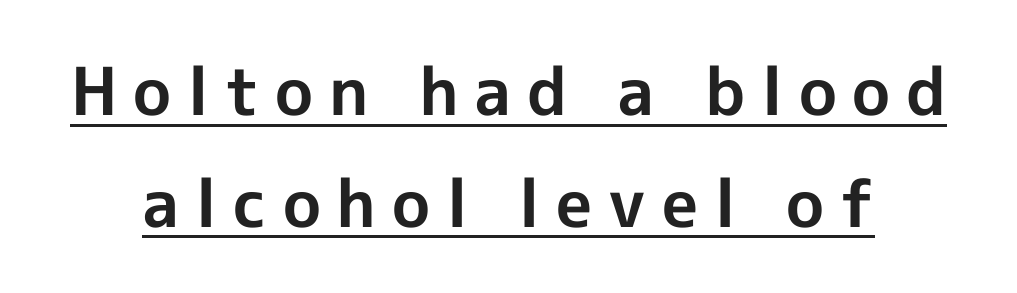
{"serif": "no", "italic": "no", "bold": "yes", "weight": "bold", "width": "normal", "x_height": "medium", "monospaced": "no", "underline": "yes", "line_spacing": "normal", "line_spacing_ratio": 1.69, "letter_spacing": "wide", "letter_spacing_em": 0.24, "glyph_px": 66}
